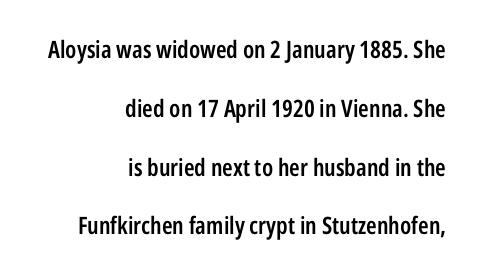
{"italic": "no", "bold": "semi", "underline": "no", "align": "right", "line_spacing": "loose", "line_spacing_ratio": 2.45, "letter_spacing": "normal", "letter_spacing_em": 0.0, "glyph_px": 24}
